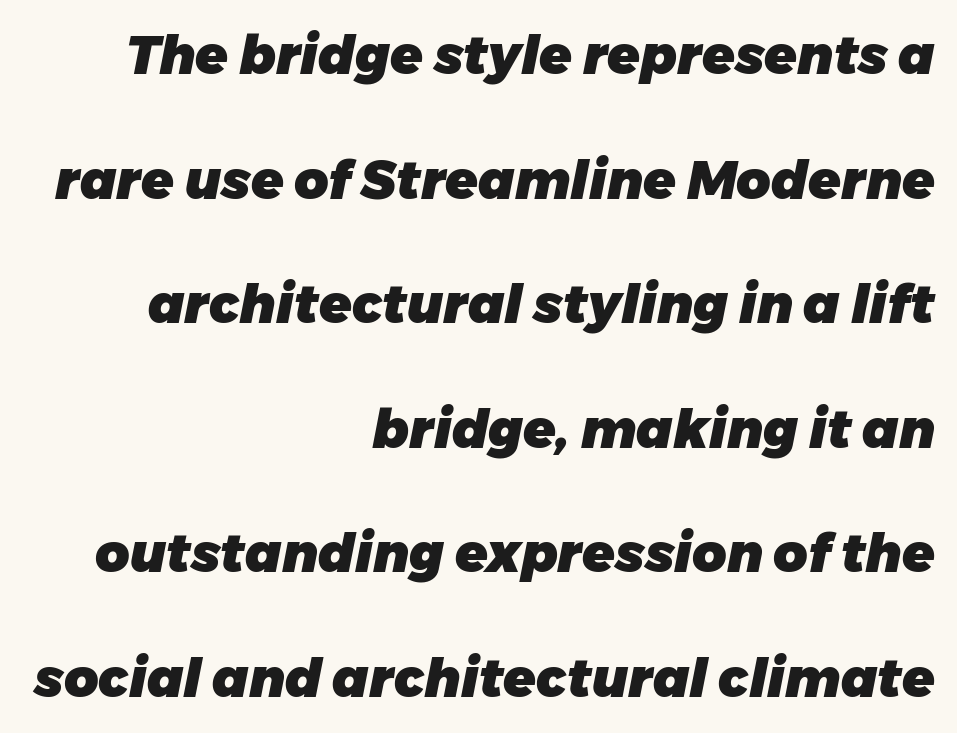
Q: Is the text bold? A: Yes.
Q: Is the text italic (slanted)? A: Yes, it leans right by about 11 degrees.
Q: Is the text underlined? A: No.
Q: How is the paragraph aligned? A: Right-aligned.
Q: Is the spacing between letters normal or unusually wide? A: Normal.
Q: Is the spacing between lines tight, normal or loose? A: Loose.
Q: Width (condensed, normal, or wide)? A: Normal.
Q: Stroke contrast? A: Low.
Q: x-height? A: Medium.
Q: Monospaced? A: No.
